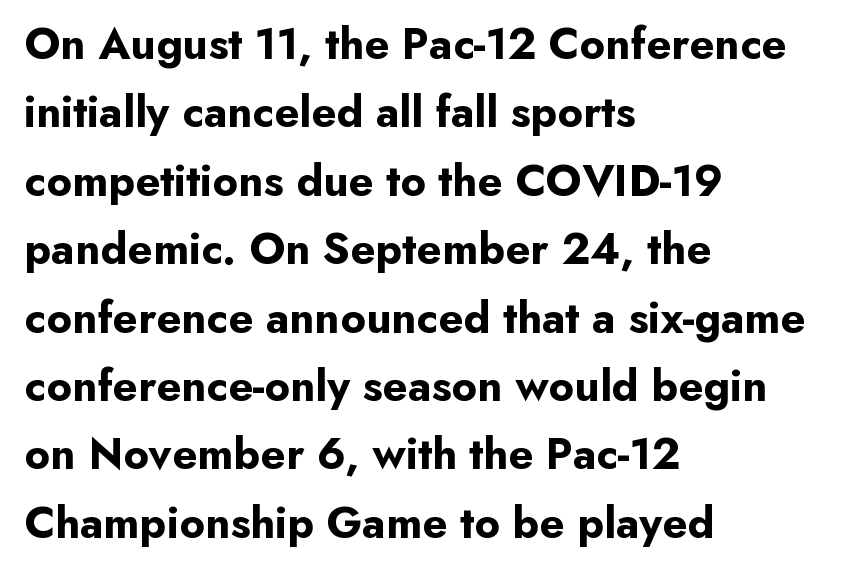
Q: Is the text bold? A: Yes.
Q: Is the text italic (slanted)? A: No, it is upright.
Q: Is the typeface a serif or a sans-serif typeface? A: Sans-serif.
Q: Is the text underlined? A: No.
Q: How is the paragraph aligned? A: Left-aligned.
Q: Is the spacing between letters normal or unusually wide? A: Normal.
Q: Is the spacing between lines tight, normal or loose? A: Normal.
Q: Width (condensed, normal, or wide)? A: Normal.
Q: Stroke contrast? A: Low.
Q: x-height? A: Small.
Q: Monospaced? A: No.
